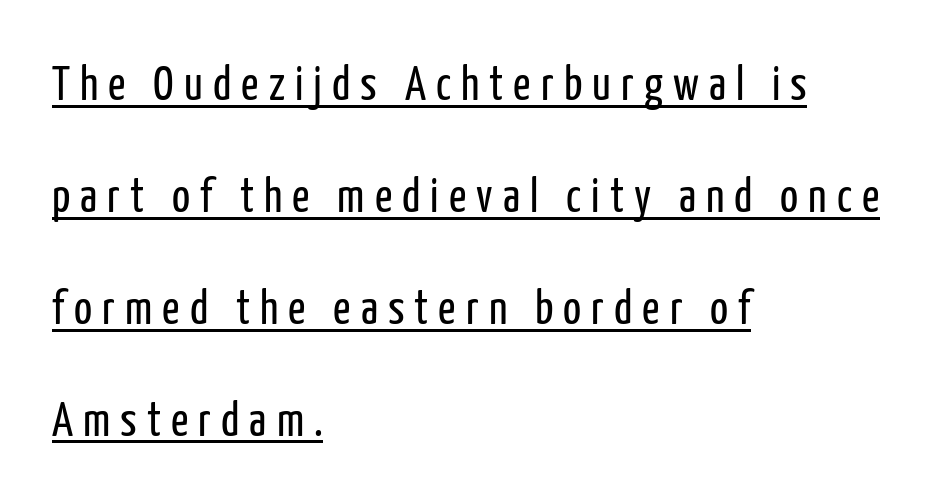
{"serif": "no", "italic": "no", "bold": "no", "weight": "regular", "width": "condensed", "stroke_contrast": "low", "x_height": "medium", "monospaced": "no", "underline": "yes", "align": "left", "line_spacing": "loose", "line_spacing_ratio": 2.33, "letter_spacing": "wide", "letter_spacing_em": 0.21, "glyph_px": 48}
